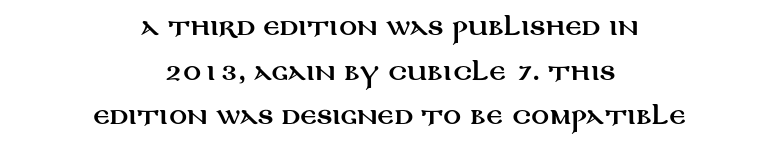
{"italic": "no", "underline": "no", "align": "center", "line_spacing": "loose", "line_spacing_ratio": 2.03, "letter_spacing": "normal", "letter_spacing_em": 0.0, "glyph_px": 22}
